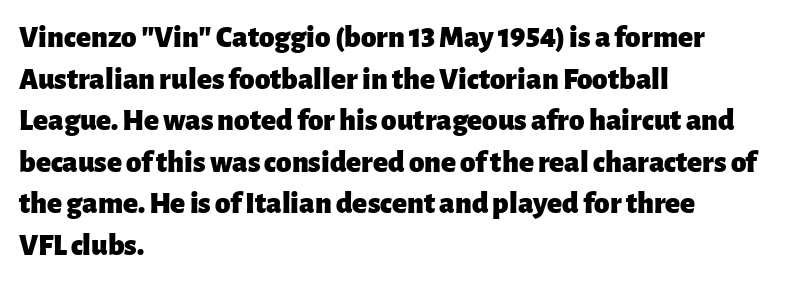
The image shows 31 px heavy sans-serif type, upright; set left-aligned, normal line spacing (1.34x), normal letter spacing, not underlined; low stroke contrast and a medium x-height.
